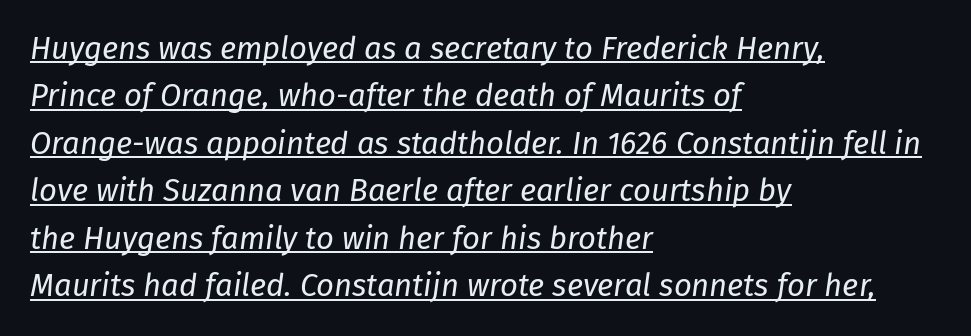
There's an unmistakable incline to the writing here. Ink coverage per letter is moderate at most. The passage is arranged the way most books set body copy — flush left. Nothing unusual about the tracking: characters are spaced as the font intends. A rule runs beneath these lines of type. Character widths vary here, with narrow letters taking less room than wide ones.
